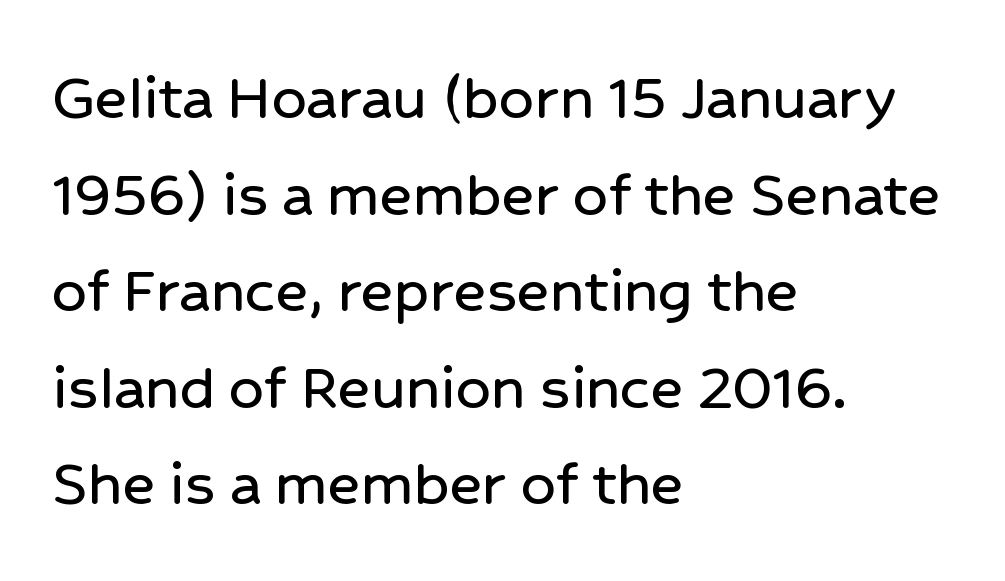
Q: Is the text italic (slanted)? A: No, it is upright.
Q: Is the typeface a serif or a sans-serif typeface? A: Sans-serif.
Q: Is the text underlined? A: No.
Q: How is the paragraph aligned? A: Left-aligned.
Q: Is the spacing between letters normal or unusually wide? A: Normal.
Q: Is the spacing between lines tight, normal or loose? A: Normal.
Q: Width (condensed, normal, or wide)? A: Normal.
Q: Stroke contrast? A: Low.
Q: x-height? A: Medium.
Q: Monospaced? A: No.
